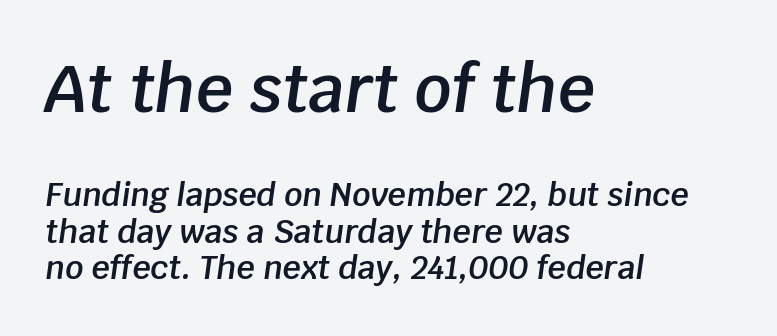
The image shows 65 px semibold type, italic (leaning right); set left-aligned, tight line spacing (1.15x), normal letter spacing, not underlined; the first (top) block is 2.03x larger; low stroke contrast and a large x-height.
